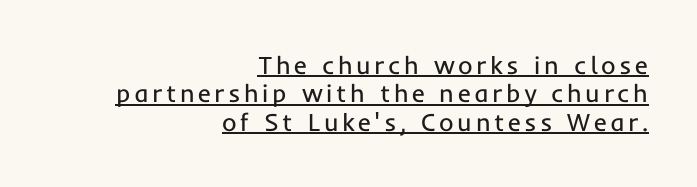
{"italic": "no", "bold": "no", "underline": "yes", "align": "right", "line_spacing": "tight", "line_spacing_ratio": 1.14, "glyph_px": 25}
